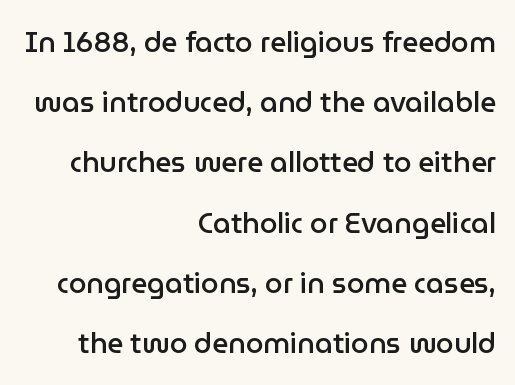
Q: Is the text bold? A: Semi-bold.
Q: Is the text italic (slanted)? A: No, it is upright.
Q: Is the typeface a serif or a sans-serif typeface? A: Sans-serif.
Q: Is the text underlined? A: No.
Q: How is the paragraph aligned? A: Right-aligned.
Q: Is the spacing between letters normal or unusually wide? A: Normal.
Q: Is the spacing between lines tight, normal or loose? A: Loose.
Q: Width (condensed, normal, or wide)? A: Normal.
Q: Stroke contrast? A: Low.
Q: x-height? A: Medium.
Q: Monospaced? A: No.
